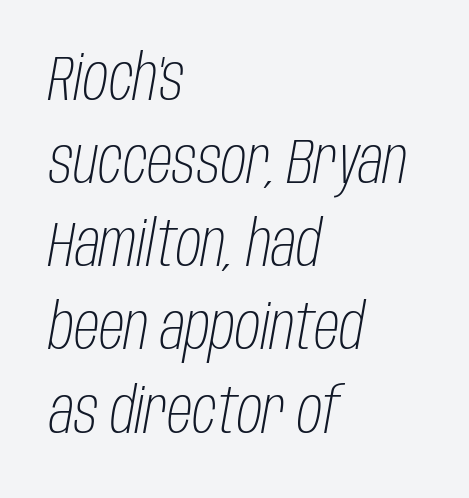
The image shows 63 px light, condensed type, italic (leaning right); set left-aligned, normal line spacing (1.32x), normal letter spacing, not underlined; low stroke contrast and a large x-height.
